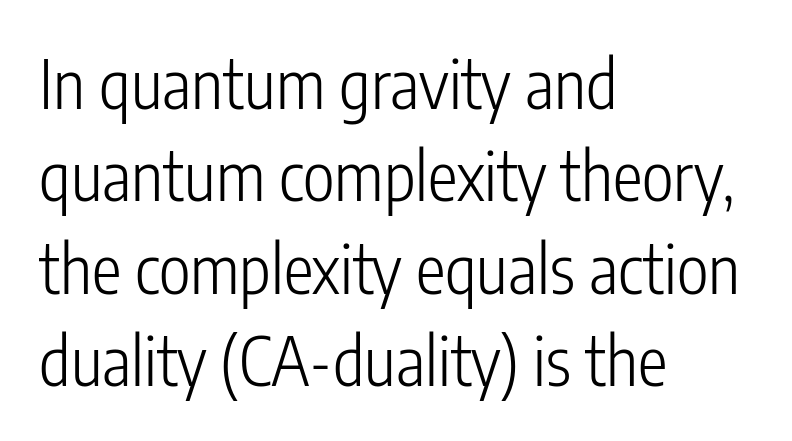
Q: Is the text bold? A: No.
Q: Is the text italic (slanted)? A: No, it is upright.
Q: Is the typeface a serif or a sans-serif typeface? A: Sans-serif.
Q: Is the text underlined? A: No.
Q: How is the paragraph aligned? A: Left-aligned.
Q: Is the spacing between letters normal or unusually wide? A: Normal.
Q: Is the spacing between lines tight, normal or loose? A: Normal.
Q: Width (condensed, normal, or wide)? A: Condensed.
Q: Stroke contrast? A: Low.
Q: x-height? A: Medium.
Q: Monospaced? A: No.
